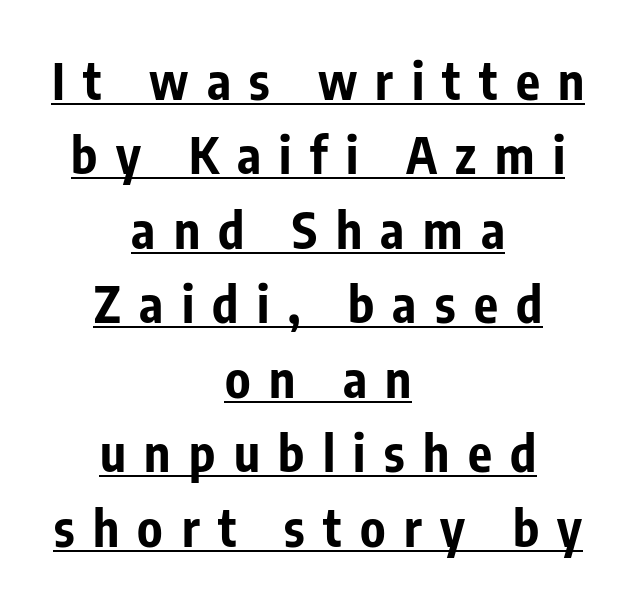
The rag falls on both sides of this text block equally. I'd describe the lettering as bold — thick and assertive. The rows are spaced the way most documents space them. A typesetter would mark this as roman, not italic. These lines are rendered in a variable-pitch font. The characters display no serif detailing; their extremities are plain.
